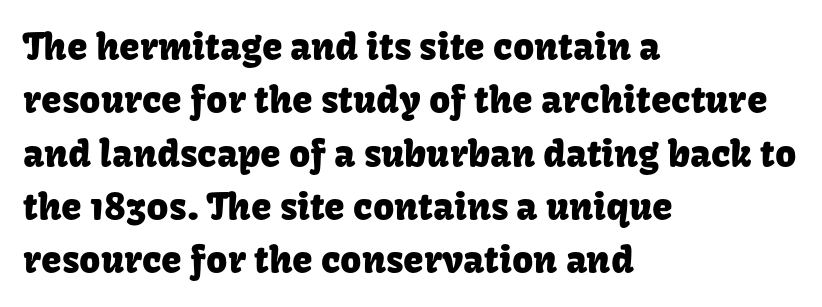
How are the letters spaced? Ordinarily, with no added tracking. The typesetter chose a ragged-right arrangement here. The area under the type is left untouched. This sample uses a sans-serif face. Varying glyph widths throughout — classic text-font behaviour.
